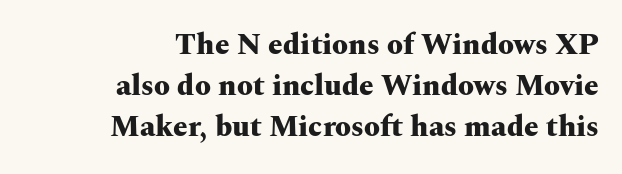
Q: Is the text bold? A: Yes.
Q: Is the text italic (slanted)? A: No, it is upright.
Q: Is the typeface a serif or a sans-serif typeface? A: Serif.
Q: Is the text underlined? A: No.
Q: How is the paragraph aligned? A: Right-aligned.
Q: Is the spacing between letters normal or unusually wide? A: Normal.
Q: Is the spacing between lines tight, normal or loose? A: Normal.
Q: Width (condensed, normal, or wide)? A: Wide.
Q: Stroke contrast? A: Medium.
Q: x-height? A: Medium.
Q: Monospaced? A: No.
